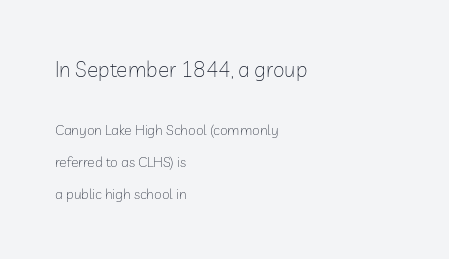
Glance below the letters and you will spot only blank space. The weight tops out at a normal text grade. The type sits square on the baseline with zero lean. Every row of glyphs begins at an identical x-position on the left. You could call the tracking neutral — neither tight nor loose.
